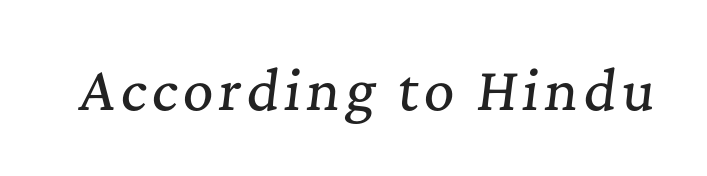
{"serif": "yes", "italic": "yes", "lean": "right", "slant_degrees": 7, "width": "normal", "stroke_contrast": "medium", "x_height": "medium", "monospaced": "no", "underline": "no", "glyph_px": 53}
